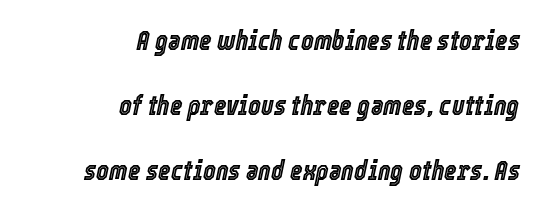
Q: Is the text italic (slanted)? A: Yes, it leans right by about 12 degrees.
Q: Is the text underlined? A: No.
Q: How is the paragraph aligned? A: Right-aligned.
Q: Is the spacing between letters normal or unusually wide? A: Normal.
Q: Is the spacing between lines tight, normal or loose? A: Loose.
